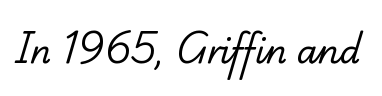
The image shows 33 px regular-weight serif type; set normal letter spacing, not underlined; low stroke contrast and a small x-height.
